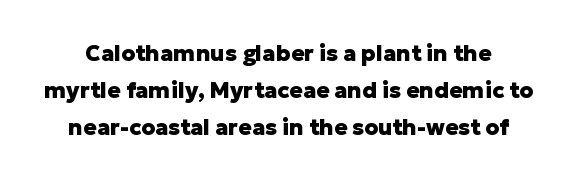
Typesetter's note: full bold, strokes at maximum text heaviness. Horizontal bands of white between lines are of average thickness. The strip under each line holds only bare page. Inter-character spacing is left at the font's built-in metrics. Ordinary non-slanted type is in use.
